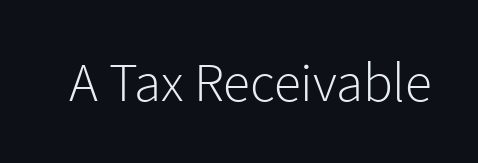
Think of a printed novel: that variable character pitch is what you see here. The typesetting does not lean heavy: it is not bold. A sans-serif font was chosen for this passage. Rendered with straight, roman letterforms. Caption: standard tracking, unaltered.
